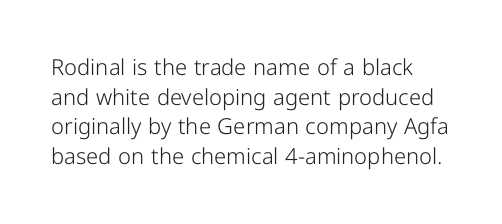
{"italic": "no", "bold": "no", "underline": "no", "line_spacing": "normal", "line_spacing_ratio": 1.35, "letter_spacing": "normal", "letter_spacing_em": 0.0, "glyph_px": 22}
